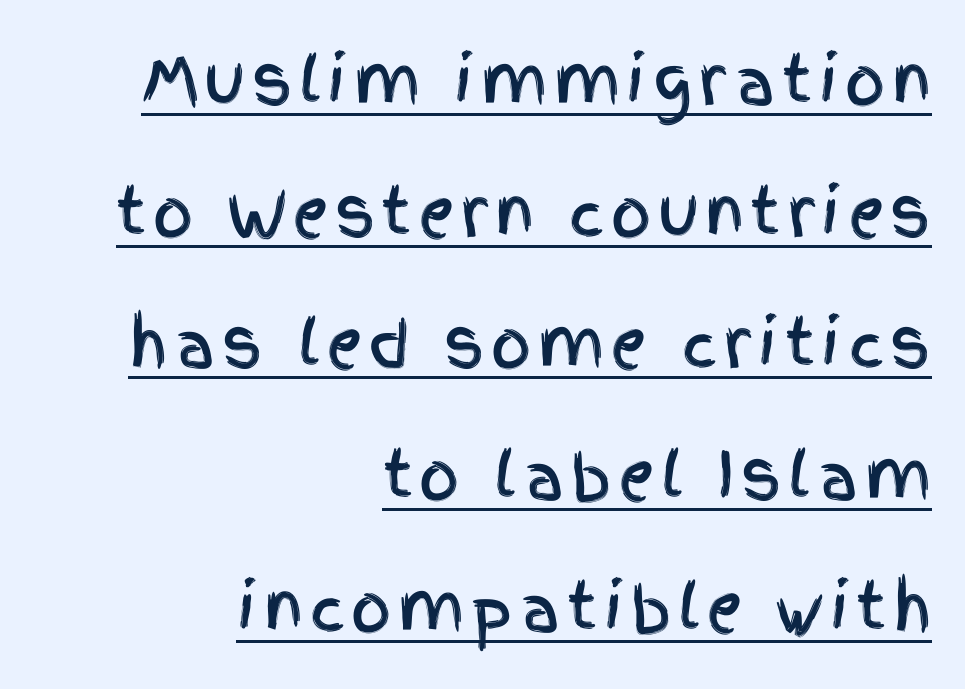
Does a line run under the words? Yes, clearly. It's the straight-up-and-down kind of type. Teacher's note: observe the even right margin — that is flush-right alignment. A great deal of white space separates one row of letters from the next. Regarding serifs, this sample does without them. Proportional: the letters do not fall into vertical columns.
